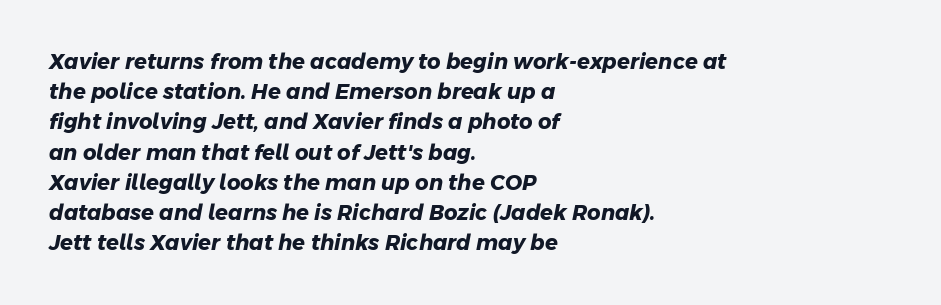
The image shows 21 px bold type; set left-aligned, normal line spacing (1.44x), normal letter spacing, not underlined.
